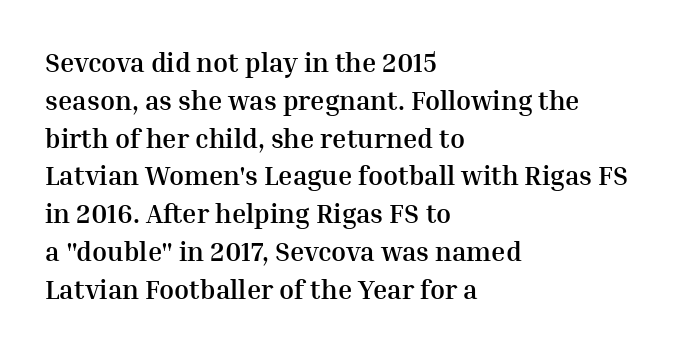
The image shows 27 px bold type, upright; set left-aligned, normal line spacing (1.4x), normal letter spacing, not underlined.
